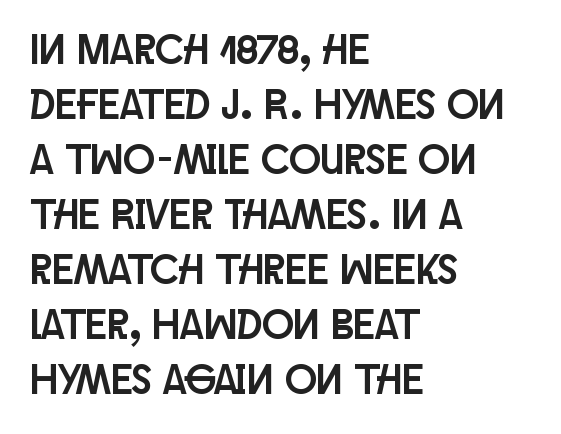
Q: Is the text italic (slanted)? A: No, it is upright.
Q: Is the typeface a serif or a sans-serif typeface? A: Sans-serif.
Q: Is the text underlined? A: No.
Q: How is the paragraph aligned? A: Left-aligned.
Q: Is the spacing between letters normal or unusually wide? A: Normal.
Q: Is the spacing between lines tight, normal or loose? A: Normal.
Q: Width (condensed, normal, or wide)? A: Condensed.
Q: Stroke contrast? A: Low.
Q: x-height? A: Large.
Q: Monospaced? A: No.
